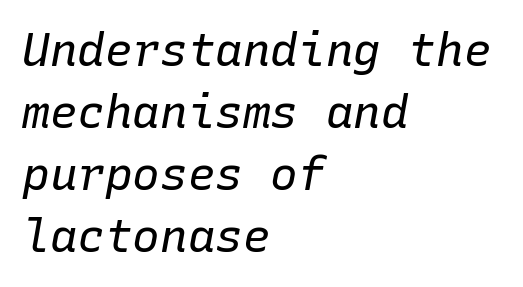
The image shows 46 px regular-weight type, italic (leaning right), monospaced; set left-aligned, normal line spacing (1.35x), normal letter spacing, not underlined; low stroke contrast and a medium x-height.
